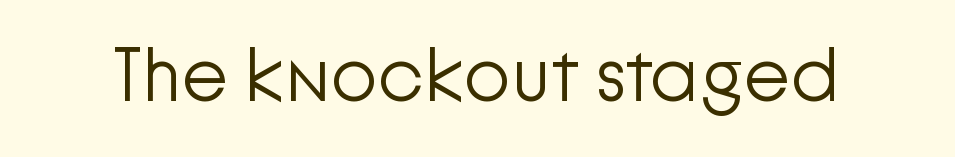
Q: Is the text bold? A: No.
Q: Is the text italic (slanted)? A: No, it is upright.
Q: Is the typeface a serif or a sans-serif typeface? A: Sans-serif.
Q: Is the text underlined? A: No.
Q: Is the spacing between letters normal or unusually wide? A: Normal.
Q: Width (condensed, normal, or wide)? A: Normal.
Q: Stroke contrast? A: Low.
Q: x-height? A: Medium.
Q: Monospaced? A: No.
